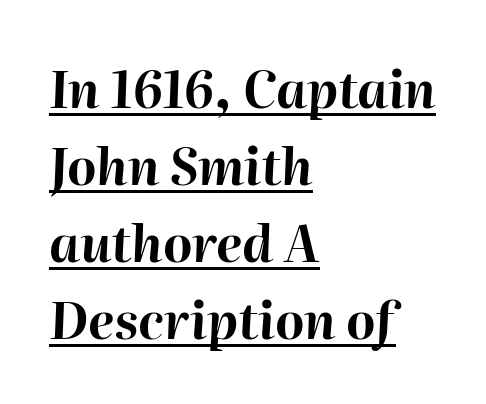
{"italic": "yes", "lean": "right", "slant_degrees": 2, "bold": "yes", "weight": "bold", "width": "normal", "stroke_contrast": "high", "x_height": "medium", "monospaced": "no", "underline": "yes", "align": "left", "line_spacing": "normal", "line_spacing_ratio": 1.54, "letter_spacing": "normal", "letter_spacing_em": 0.0, "glyph_px": 50}
